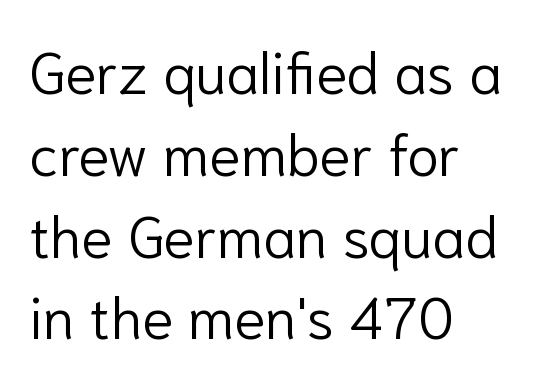
The image shows 58 px light sans-serif type, upright; set left-aligned, normal line spacing (1.41x), normal letter spacing, not underlined; low stroke contrast and a medium x-height.
